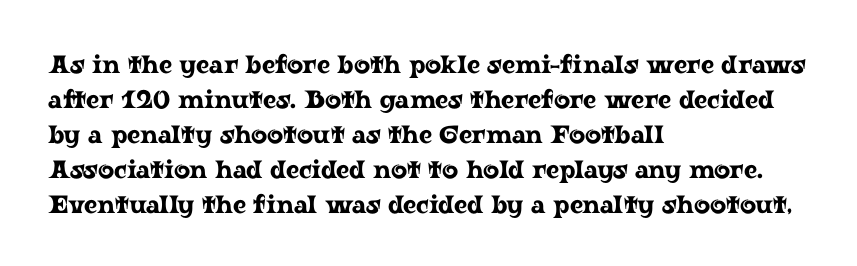
{"italic": "no", "underline": "no", "align": "left", "line_spacing": "normal", "line_spacing_ratio": 1.4, "letter_spacing": "normal", "letter_spacing_em": 0.0, "glyph_px": 25}
